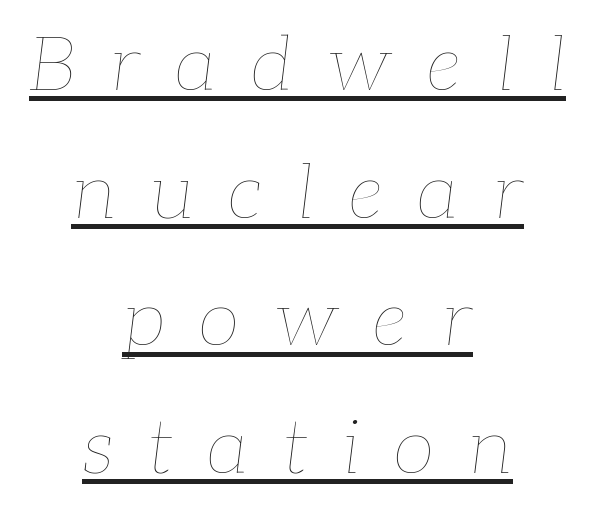
Q: Is the text bold? A: No.
Q: Is the text italic (slanted)? A: Yes, it leans right by about 7 degrees.
Q: Is the text underlined? A: Yes.
Q: How is the paragraph aligned? A: Centered.
Q: Is the spacing between letters normal or unusually wide? A: Unusually wide.
Q: Is the spacing between lines tight, normal or loose? A: Normal.
Q: Width (condensed, normal, or wide)? A: Normal.
Q: Stroke contrast? A: Low.
Q: x-height? A: Medium.
Q: Monospaced? A: No.
